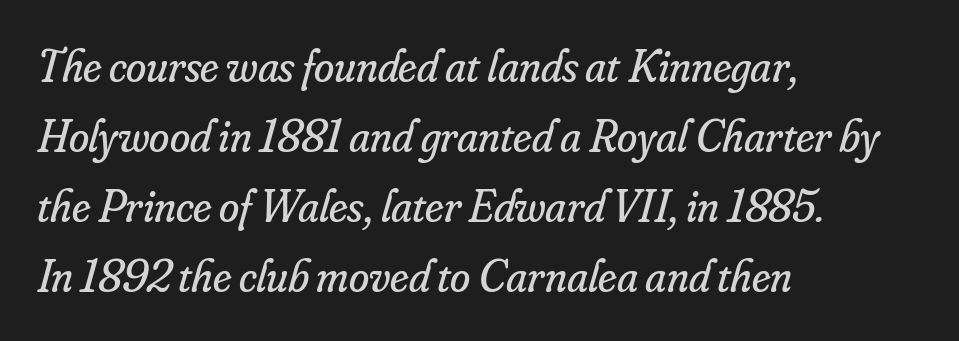
{"serif": "yes", "italic": "yes", "lean": "right", "slant_degrees": 16, "bold": "no", "weight": "regular", "width": "normal", "stroke_contrast": "low", "x_height": "small", "monospaced": "no", "underline": "no", "align": "left", "line_spacing": "normal", "line_spacing_ratio": 1.52, "letter_spacing": "normal", "letter_spacing_em": 0.0, "glyph_px": 46}
